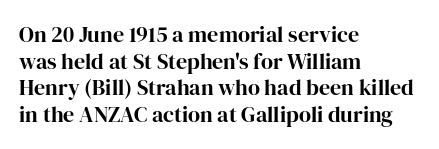
The image shows 22 px text type, upright; set left-aligned, line spacing 1.21x, normal letter spacing, not underlined.
